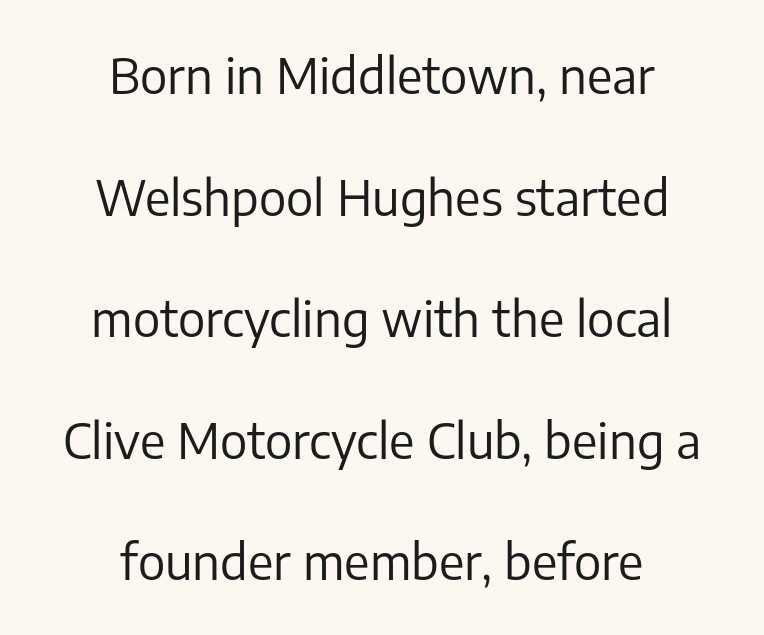
{"serif": "no", "italic": "no", "bold": "no", "weight": "regular", "width": "normal", "stroke_contrast": "low", "x_height": "medium", "monospaced": "no", "underline": "no", "align": "center", "line_spacing": "loose", "line_spacing_ratio": 2.48, "letter_spacing": "normal", "letter_spacing_em": 0.0, "glyph_px": 49}
